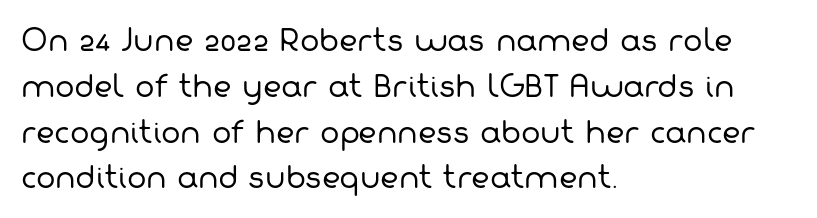
The block of text has a typical density, with ordinary space between rows. Here the glyphs are tracked normally, forming tight word shapes. Check under the words: just untouched page. I'd call this a sans setting — the letters go barefoot.
